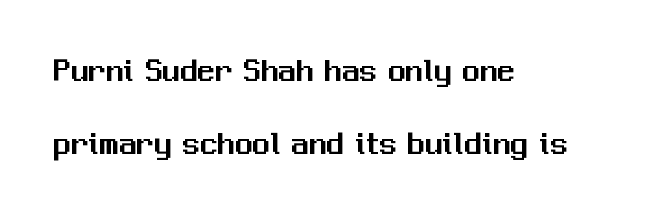
Ascenders rise straight up at ninety degrees. A typesetter would call this zero additional tracking. Look at the bottom of the vertical strokes: they stop flat, with no serifs. Line spacing here is loose. Visually the block forms a straight wall on the left and a jagged coastline on the right.
